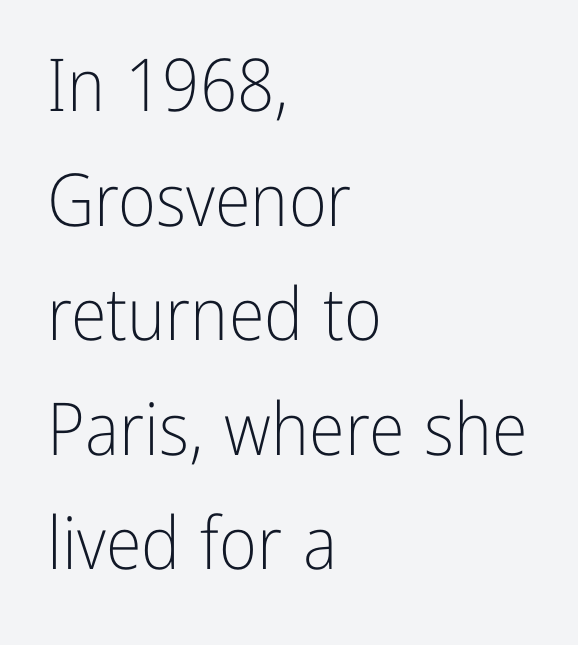
The image shows 73 px light, condensed sans-serif type, upright; set left-aligned, normal line spacing (1.57x), normal letter spacing, not underlined; low stroke contrast and a medium x-height.
